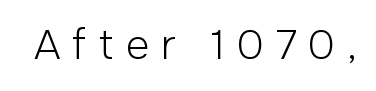
The image shows 41 px light sans-serif type, upright; set unusually wide letter spacing (+0.29 em), not underlined; low stroke contrast and a medium x-height.
